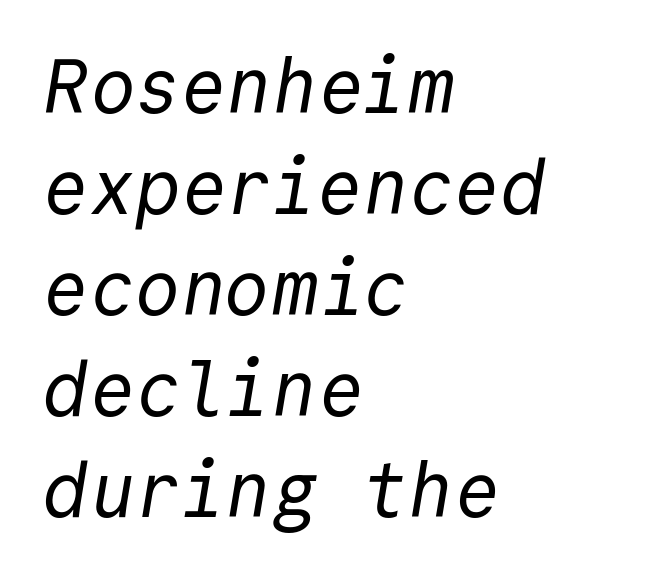
The image shows 76 px regular-weight sans-serif type, monospaced; set left-aligned, normal line spacing (1.33x), normal letter spacing, not underlined; a medium x-height.
